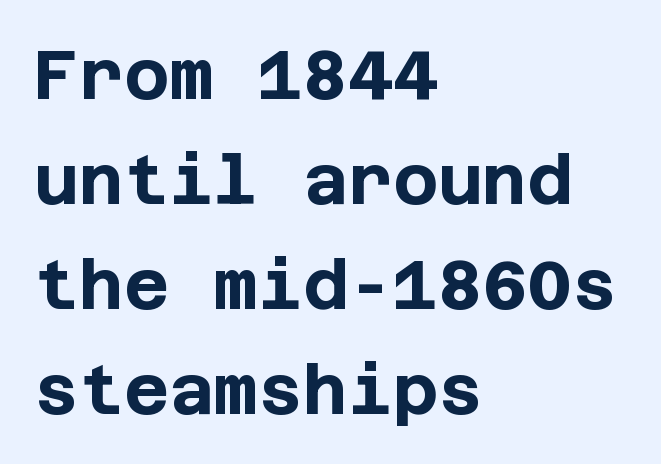
A classic flush-left, rag-right setting is used for this passage. Nope, not italic — everything's standing straight. Note: no serifs on the glyphs. You'd pick this weight for a headline — it's a proper bold.
